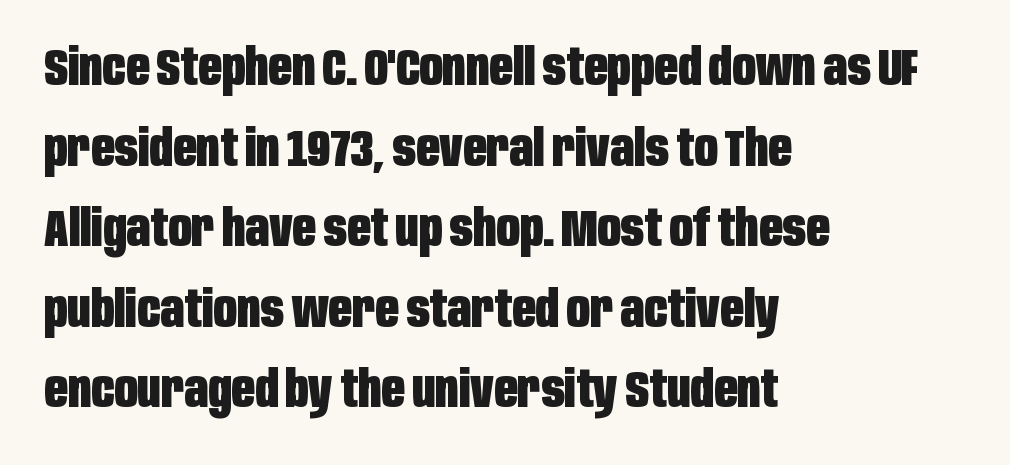
{"serif": "no", "italic": "no", "bold": "yes", "weight": "heavy", "width": "condensed", "stroke_contrast": "low", "x_height": "large", "monospaced": "no", "underline": "no", "align": "left", "line_spacing": "normal", "line_spacing_ratio": 1.58, "letter_spacing": "normal", "letter_spacing_em": 0.0, "glyph_px": 51}
